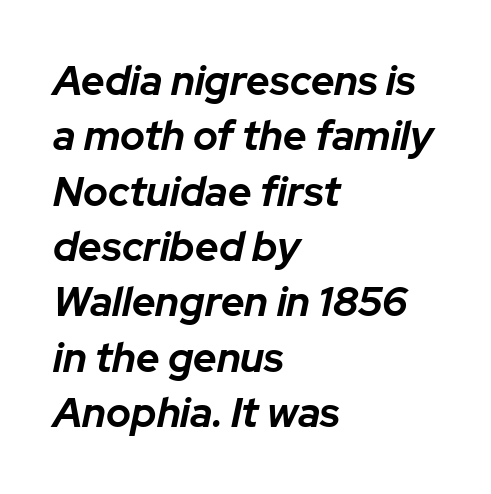
All the whitespace from short lines collects on the right. Horizontal bands of white between lines are of average thickness. These lines carry a lot of weight — the face is fully bold. This rendering features lettering with no underline. You could not count columns in this text — the font is proportionally spaced. Notice how the stems are inclined rather than vertical — that's the hallmark of italics.
